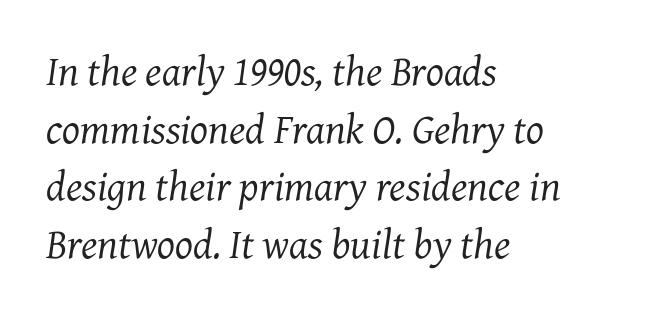
{"serif": "yes", "italic": "yes", "lean": "right", "slant_degrees": 7, "bold": "no", "weight": "regular", "width": "normal", "stroke_contrast": "medium", "x_height": "medium", "monospaced": "no", "underline": "no", "align": "left", "line_spacing": "normal", "line_spacing_ratio": 1.37, "letter_spacing": "normal", "letter_spacing_em": 0.0, "glyph_px": 42}
